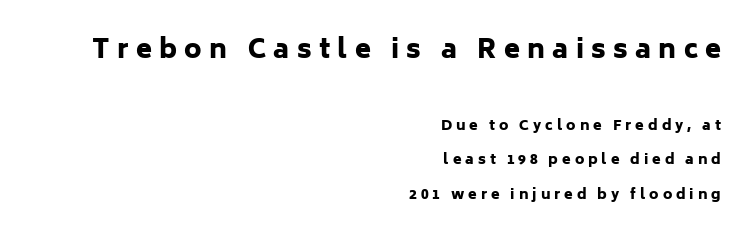
The rendering shrinks the type as you move from the upper chunk to the lower. Loose tracking; the words dissolve into strings of separated letters. The lines in this sample share a right terminus and differ only in where they begin. Quick note: not italic, upright. Descenders hang freely into open space. Students, this is bold: see how much ink each stroke carries.
